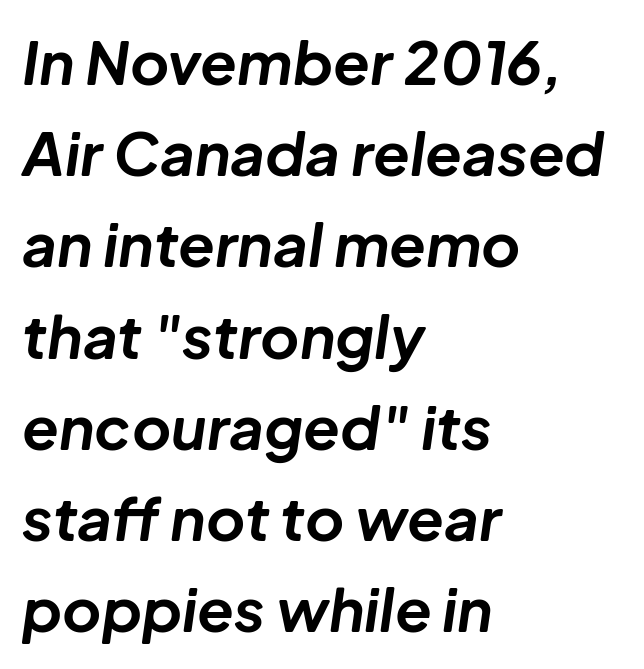
Q: Is the text bold? A: Yes.
Q: Is the text italic (slanted)? A: Yes, it leans right by about 8 degrees.
Q: Is the text underlined? A: No.
Q: How is the paragraph aligned? A: Left-aligned.
Q: Is the spacing between letters normal or unusually wide? A: Normal.
Q: Is the spacing between lines tight, normal or loose? A: Normal.
Q: Width (condensed, normal, or wide)? A: Normal.
Q: Stroke contrast? A: Low.
Q: x-height? A: Medium.
Q: Monospaced? A: No.
